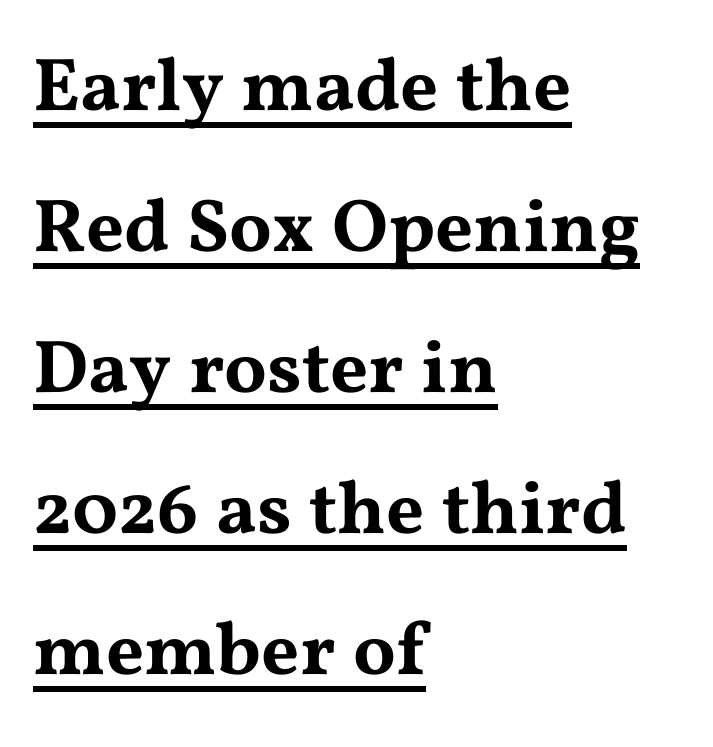
The rag falls on the right side of this text block. Check the space under the baseline: a stroke is drawn there. Regarding serifs, this sample has them. You could not count columns in this text — the font is proportionally spaced. What stands out about the letter spacing? Nothing — it is the standard amount.
